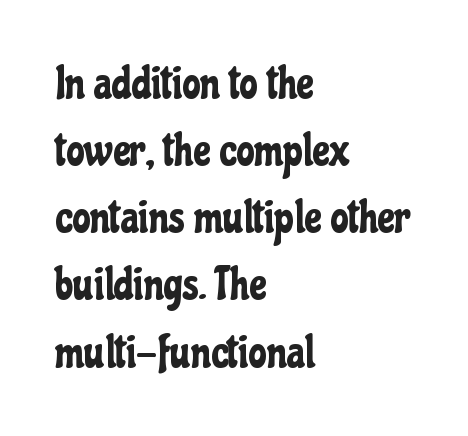
Casual observation: everything's shoved over to the left. I'd call this a sans setting — the letters go barefoot. No italicization has been applied; the sample stays upright. Beneath every word, the page is bare. This sample has the flowing, uneven cadence of proportional lettering.
